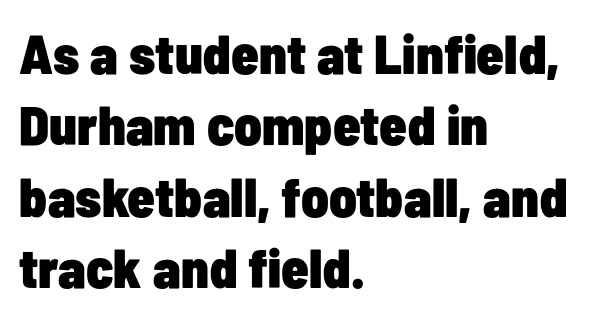
Q: Is the text bold? A: Yes.
Q: Is the text italic (slanted)? A: No, it is upright.
Q: Is the typeface a serif or a sans-serif typeface? A: Sans-serif.
Q: Is the text underlined? A: No.
Q: How is the paragraph aligned? A: Left-aligned.
Q: Is the spacing between letters normal or unusually wide? A: Normal.
Q: Is the spacing between lines tight, normal or loose? A: Normal.
Q: Width (condensed, normal, or wide)? A: Condensed.
Q: Stroke contrast? A: Low.
Q: x-height? A: Medium.
Q: Monospaced? A: No.
